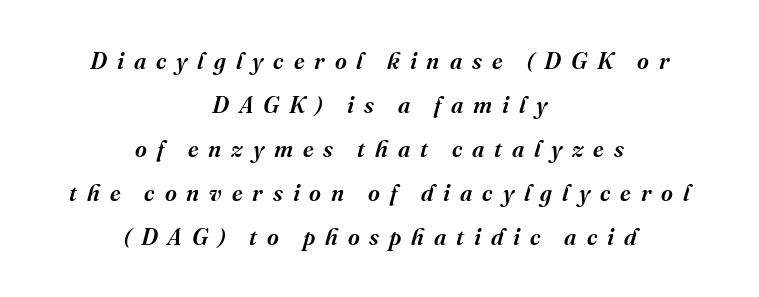
{"italic": "yes", "lean": "right", "slant_degrees": 16, "bold": "semi", "underline": "no", "align": "center", "line_spacing": "loose", "line_spacing_ratio": 1.91, "letter_spacing": "wide", "letter_spacing_em": 0.43, "glyph_px": 23}
